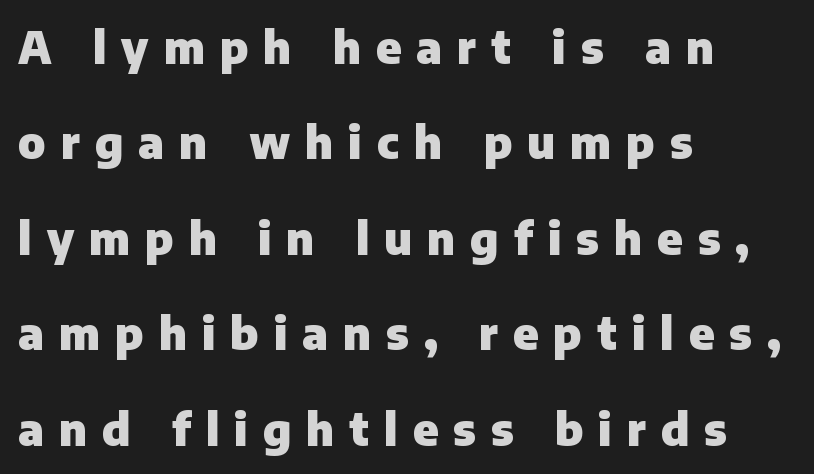
Q: Is the text bold? A: Yes.
Q: Is the text italic (slanted)? A: No, it is upright.
Q: Is the typeface a serif or a sans-serif typeface? A: Sans-serif.
Q: Is the text underlined? A: No.
Q: How is the paragraph aligned? A: Left-aligned.
Q: Is the spacing between letters normal or unusually wide? A: Unusually wide.
Q: Is the spacing between lines tight, normal or loose? A: Loose.
Q: Width (condensed, normal, or wide)? A: Normal.
Q: Stroke contrast? A: Low.
Q: x-height? A: Medium.
Q: Monospaced? A: No.
